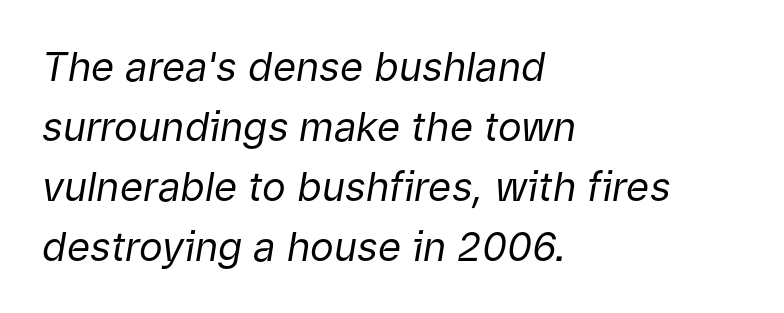
The image shows 40 px regular-weight type, italic (leaning right); set left-aligned, normal line spacing (1.5x), normal letter spacing, not underlined; low stroke contrast and a medium x-height.
